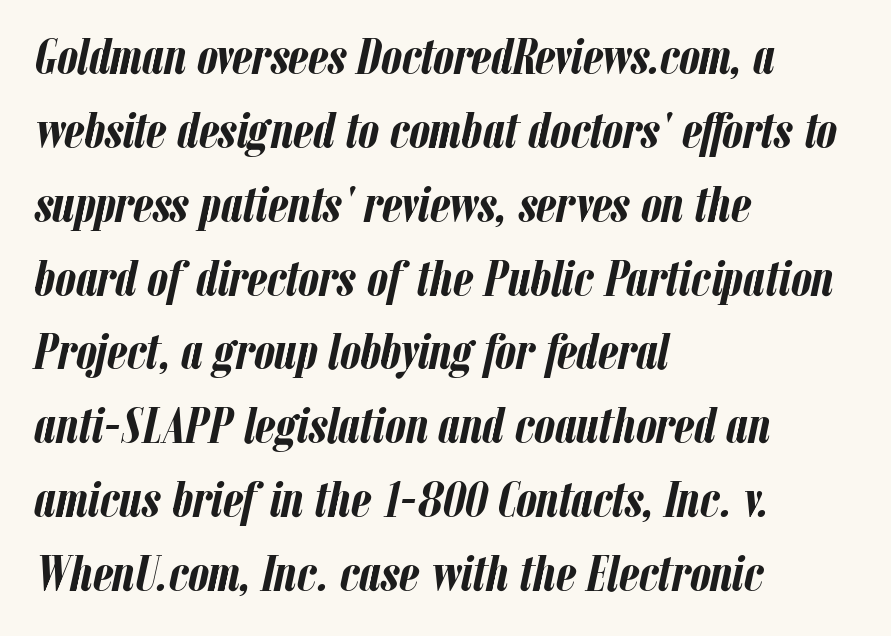
Q: Is the text bold? A: Yes.
Q: Is the text italic (slanted)? A: Yes, it leans right by about 12 degrees.
Q: Is the text underlined? A: No.
Q: How is the paragraph aligned? A: Left-aligned.
Q: Is the spacing between letters normal or unusually wide? A: Normal.
Q: Is the spacing between lines tight, normal or loose? A: Normal.
Q: Width (condensed, normal, or wide)? A: Condensed.
Q: Stroke contrast? A: Low.
Q: x-height? A: Medium.
Q: Monospaced? A: No.
